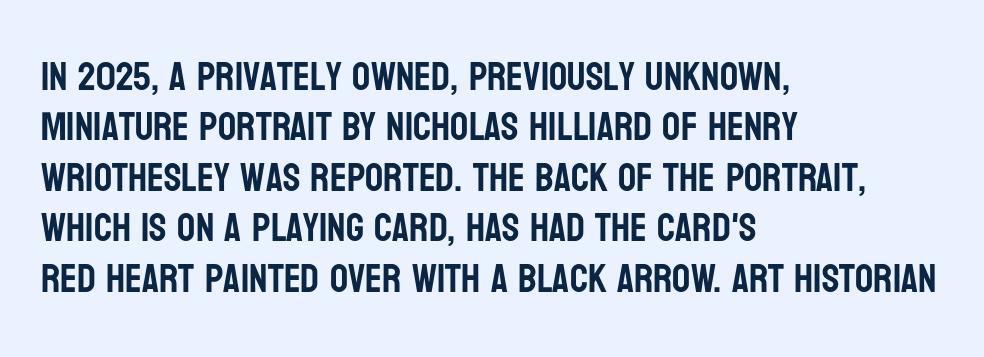
{"serif": "no", "italic": "no", "width": "condensed", "stroke_contrast": "low", "x_height": "large", "monospaced": "no", "underline": "no", "align": "left", "line_spacing": "normal", "line_spacing_ratio": 1.26, "letter_spacing": "normal", "letter_spacing_em": 0.0, "glyph_px": 40}
